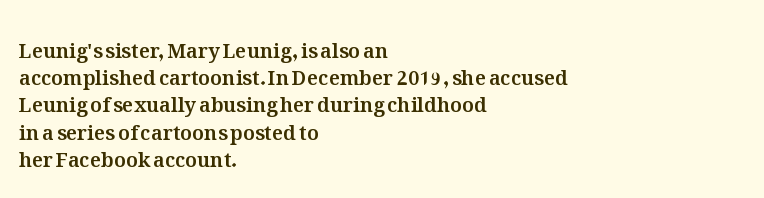
The image shows 20 px text type, upright; set left-aligned, normal line spacing (1.36x), normal letter spacing, not underlined.
